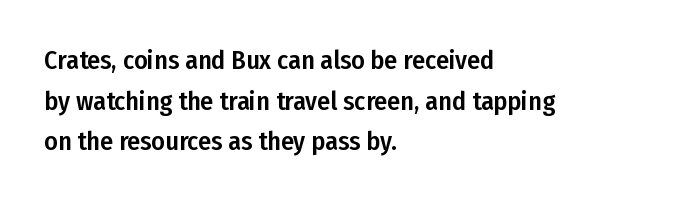
{"italic": "no", "underline": "no", "align": "left", "line_spacing": "normal", "line_spacing_ratio": 1.56, "letter_spacing": "normal", "letter_spacing_em": 0.0, "glyph_px": 26}
